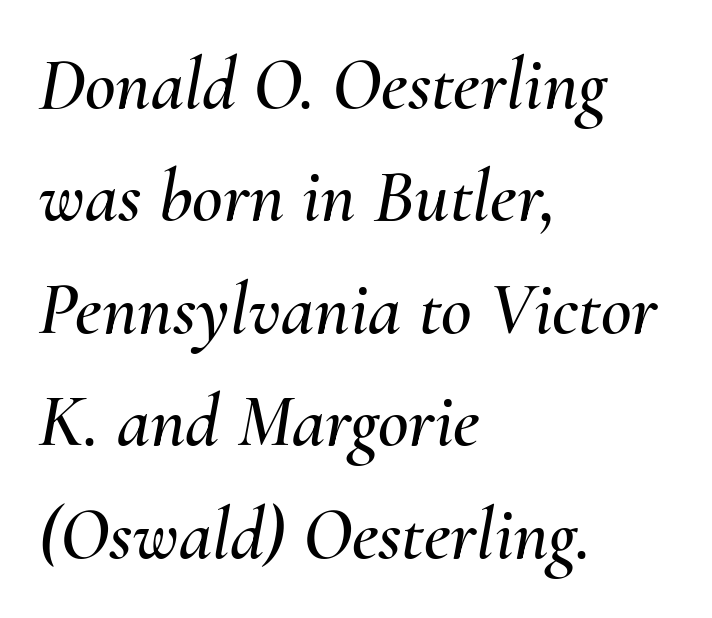
Slant detected: the letters are inclined. In terms of leading, this rendering sits right in the middle. The passage shown is not underscored anywhere. These lines are rendered in a variable-pitch font.
